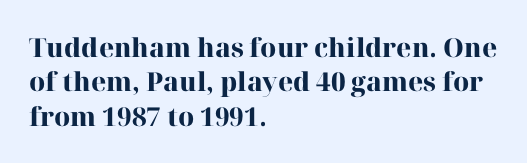
Words appear dense and cohesive because spacing is normal. Typeset ragged right — the left edge is the straight one. This sample keeps an unexceptional amount of space between lines. A clean baseline with only descenders dipping below it. Notice how thick the strokes are: this is what a full bold looks like. This is the regular roman posture of the typeface.
